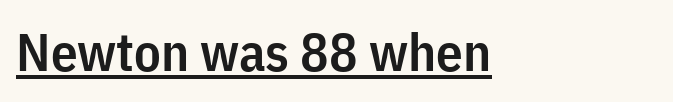
Quick note: underline on. The specimen reads as upright at a glance. Spacing verdict: proportional, widths tailored to each character. The face used here is a semibold: visibly heavier than regular, lighter than bold. A classic flush-left, rag-right setting is used for this passage. This sample uses a sans-serif face.
